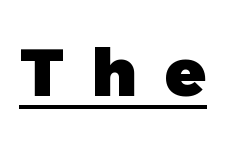
{"serif": "no", "bold": "yes", "weight": "heavy", "width": "normal", "x_height": "medium", "monospaced": "no", "underline": "yes", "letter_spacing": "wide", "letter_spacing_em": 0.42, "glyph_px": 67}
